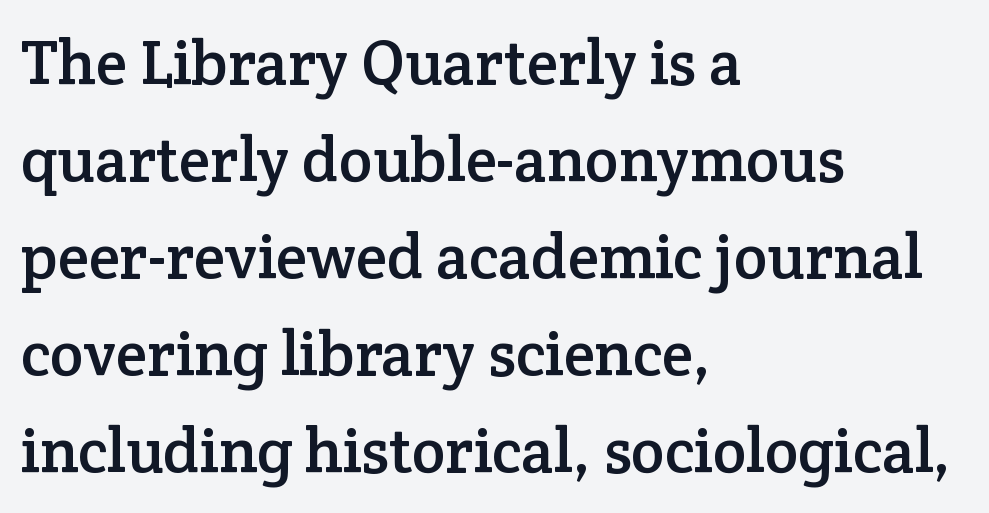
Glyph-to-glyph distance matches everyday printed text. Here the designer chose a conventional face with non-uniform glyph widths. Letters rest on an invisible, unmarked baseline. Normally led — the rows are evenly, conventionally spaced. The lettering holds an erect, upright posture throughout.
